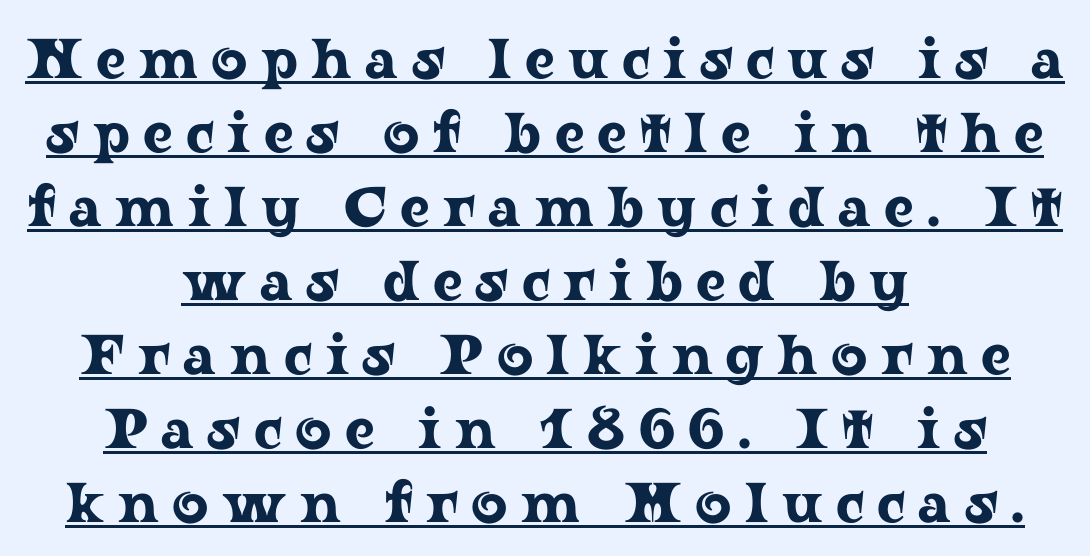
{"serif": "yes", "italic": "no", "width": "wide", "stroke_contrast": "low", "x_height": "medium", "monospaced": "no", "underline": "yes", "align": "center", "line_spacing": "normal", "line_spacing_ratio": 1.32, "letter_spacing": "wide", "letter_spacing_em": 0.24, "glyph_px": 56}
